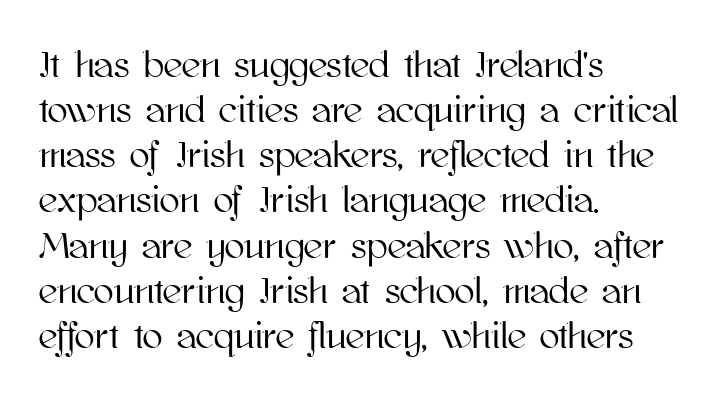
The image shows 37 px text type, upright; set left-aligned, line spacing 1.22x, normal letter spacing, not underlined; high stroke contrast and a medium x-height.
